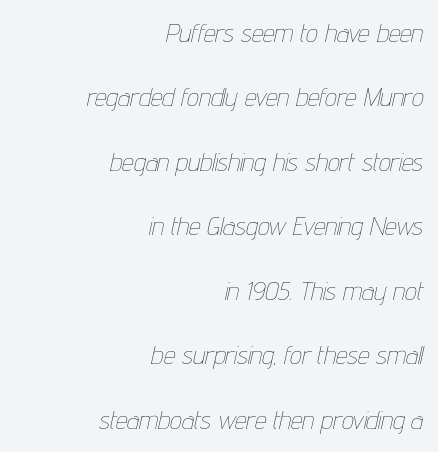
The space beneath each line is pristine and unruled. Between one letter and the next there's only the usual sliver of space. Designer's note — italics engaged. Summary of vertical rhythm: relaxed, with wide interline spacing.
